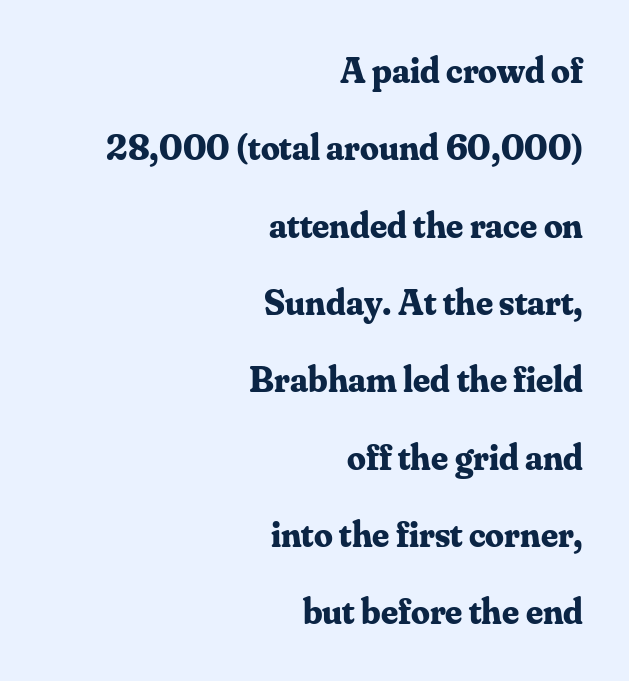
Q: Is the text bold? A: Yes.
Q: Is the text italic (slanted)? A: No, it is upright.
Q: Is the typeface a serif or a sans-serif typeface? A: Serif.
Q: Is the text underlined? A: No.
Q: How is the paragraph aligned? A: Right-aligned.
Q: Is the spacing between letters normal or unusually wide? A: Normal.
Q: Is the spacing between lines tight, normal or loose? A: Loose.
Q: Width (condensed, normal, or wide)? A: Normal.
Q: Stroke contrast? A: Medium.
Q: x-height? A: Small.
Q: Monospaced? A: No.
